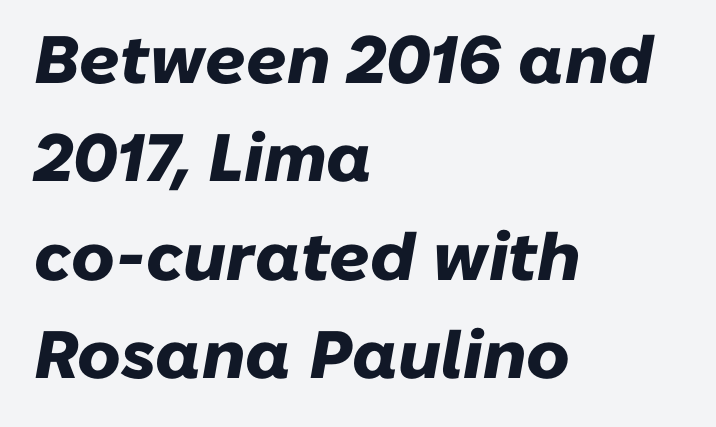
The image shows 67 px heavy type, italic (leaning right); set left-aligned, normal line spacing (1.47x), normal letter spacing, not underlined; low stroke contrast and a medium x-height.
